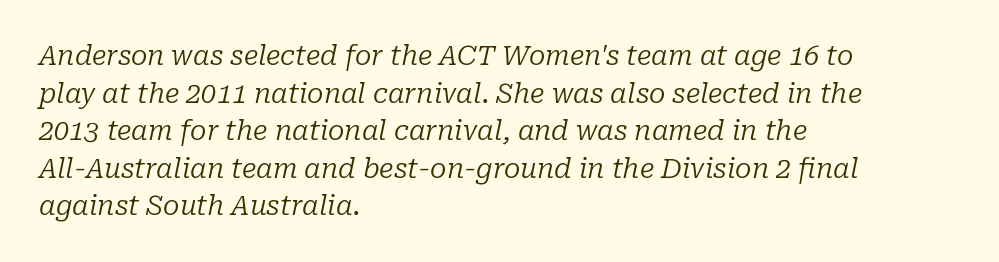
The image shows 27 px text type, italic (leaning right); set left-aligned, normal line spacing (1.39x), normal letter spacing, not underlined.
